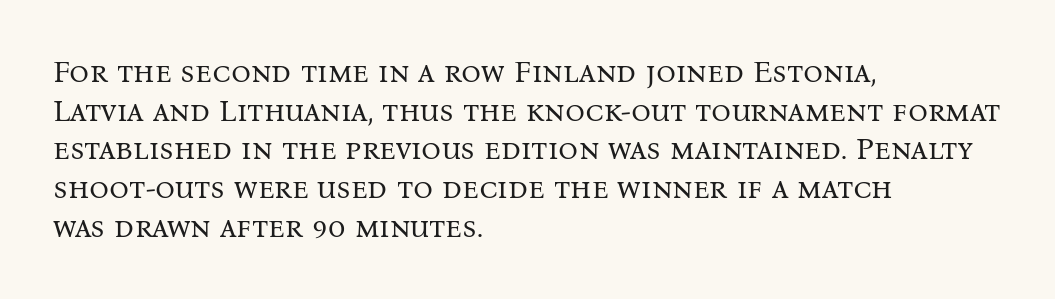
The image shows 31 px regular-weight serif type, upright; set left-aligned, normal line spacing (1.25x), normal letter spacing, not underlined; medium stroke contrast and a medium x-height.
